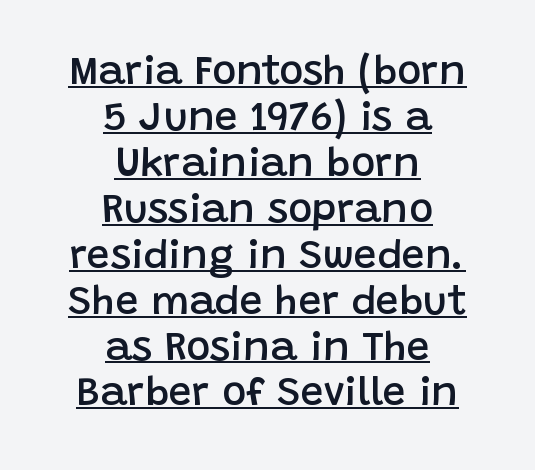
Q: Is the text bold? A: Semi-bold.
Q: Is the text italic (slanted)? A: No, it is upright.
Q: Is the typeface a serif or a sans-serif typeface? A: Sans-serif.
Q: Is the text underlined? A: Yes.
Q: How is the paragraph aligned? A: Centered.
Q: Is the spacing between letters normal or unusually wide? A: Normal.
Q: Is the spacing between lines tight, normal or loose? A: Tight.
Q: Width (condensed, normal, or wide)? A: Normal.
Q: Stroke contrast? A: Low.
Q: x-height? A: Large.
Q: Monospaced? A: No.
